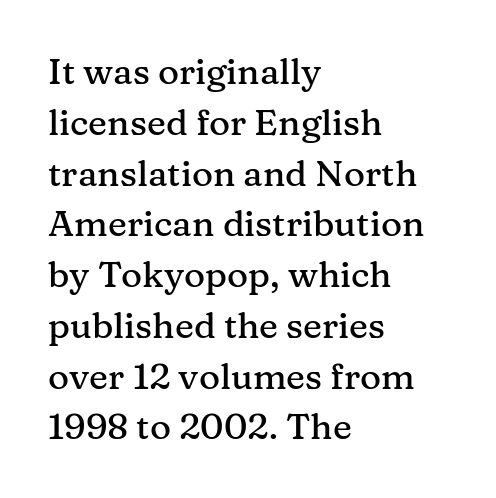
The horizontal fit of the characters is conventional and even. Does the leading feel generous? No, just average. Think of a printed novel: that variable character pitch is what you see here. The gap between lines stays unmarked. The rendering anchors every line to the left-hand side. If you drew a line through each stem, it would be perfectly vertical.
